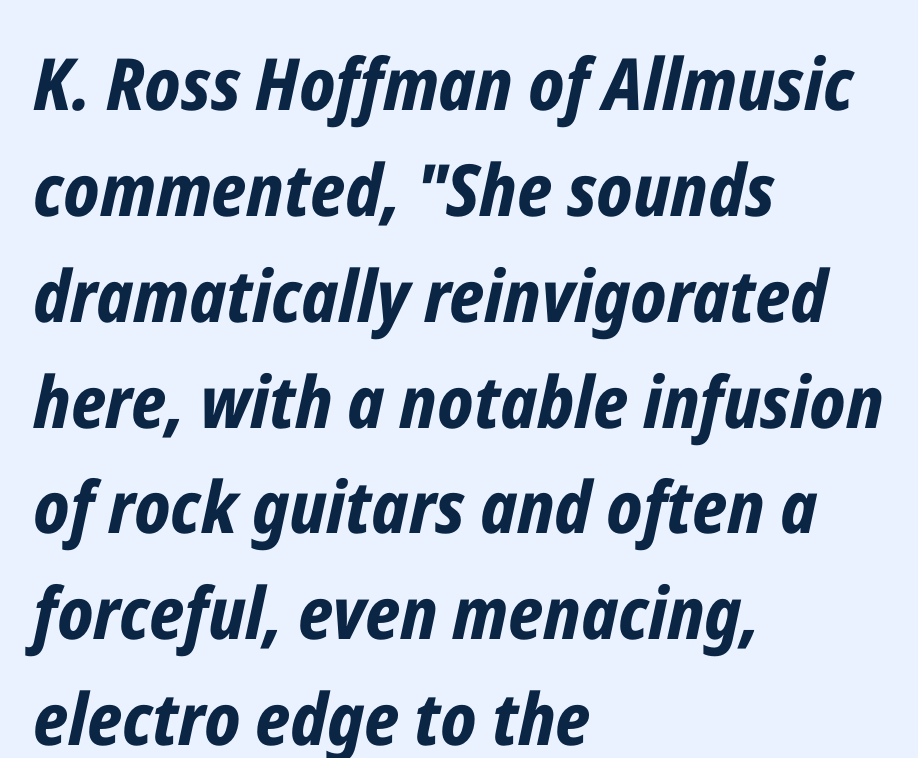
The image shows 72 px bold, condensed type, italic (leaning right); set left-aligned, normal line spacing (1.47x), normal letter spacing, not underlined; low stroke contrast and a medium x-height.
